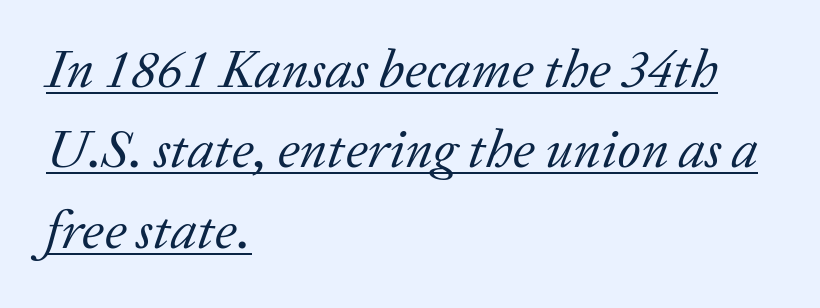
Q: Is the text bold? A: No.
Q: Is the text italic (slanted)? A: Yes, it leans right by about 20 degrees.
Q: Is the typeface a serif or a sans-serif typeface? A: Serif.
Q: Is the text underlined? A: Yes.
Q: How is the paragraph aligned? A: Left-aligned.
Q: Is the spacing between letters normal or unusually wide? A: Normal.
Q: Is the spacing between lines tight, normal or loose? A: Normal.
Q: Width (condensed, normal, or wide)? A: Normal.
Q: Stroke contrast? A: Low.
Q: x-height? A: Medium.
Q: Monospaced? A: No.
